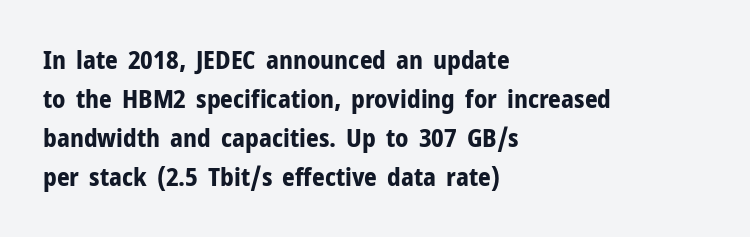
Q: Is the text bold? A: Yes.
Q: Is the text italic (slanted)? A: No, it is upright.
Q: Is the text underlined? A: No.
Q: How is the paragraph aligned? A: Left-aligned.
Q: Is the spacing between letters normal or unusually wide? A: Normal.
Q: Is the spacing between lines tight, normal or loose? A: Normal.
